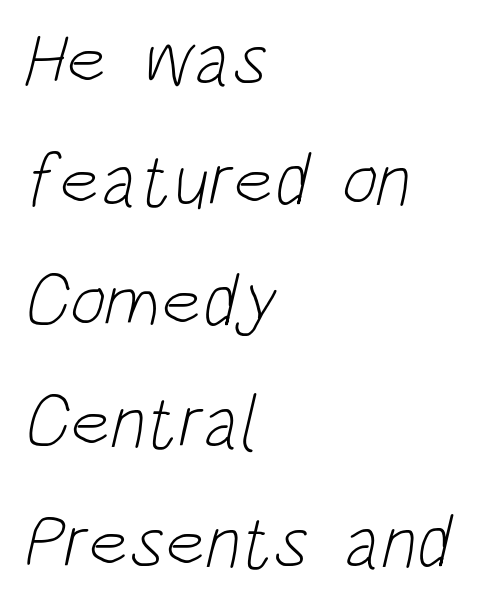
Q: Is the text bold? A: No.
Q: Is the typeface a serif or a sans-serif typeface? A: Sans-serif.
Q: Is the text underlined? A: No.
Q: How is the paragraph aligned? A: Left-aligned.
Q: Is the spacing between letters normal or unusually wide? A: Normal.
Q: Is the spacing between lines tight, normal or loose? A: Normal.
Q: Width (condensed, normal, or wide)? A: Condensed.
Q: Stroke contrast? A: Low.
Q: x-height? A: Large.
Q: Monospaced? A: No.
